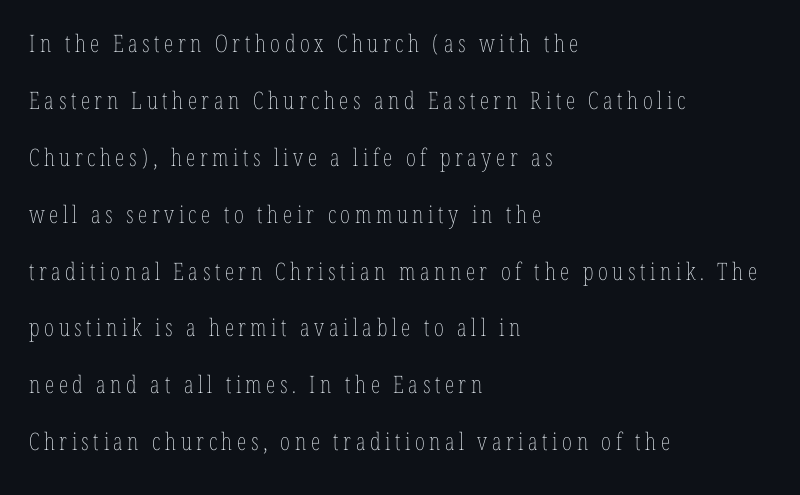
Q: Is the text bold? A: No.
Q: Is the text italic (slanted)? A: No, it is upright.
Q: Is the text underlined? A: No.
Q: How is the paragraph aligned? A: Left-aligned.
Q: Is the spacing between lines tight, normal or loose? A: Loose.
